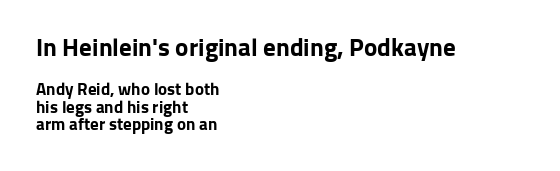
The image shows 25 px bold type, upright; set left-aligned, tight line spacing (1.02x), normal letter spacing, not underlined; the first (top) block is 1.47x larger.
